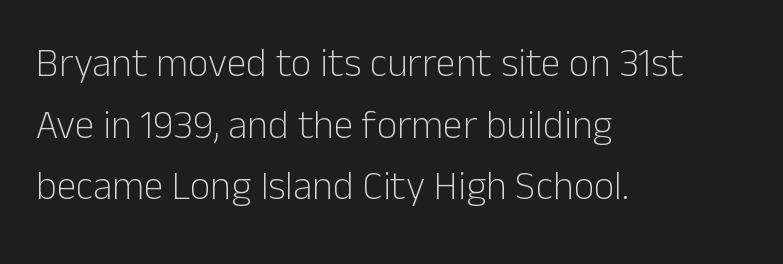
The image shows 40 px light sans-serif type, upright; set left-aligned, normal line spacing (1.54x), normal letter spacing, not underlined; low stroke contrast and a medium x-height.
